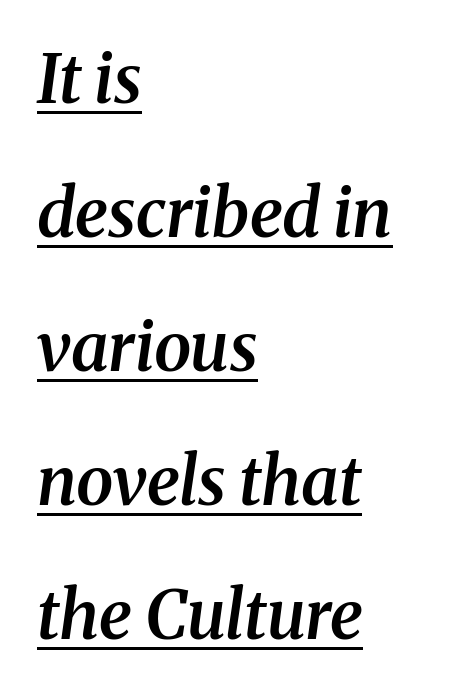
The rendering uses the underline text-decoration. The passage shown leans; its letterforms are oblique. The face used here is proportionally spaced, like ordinary book or web type. Firm but not heavy-handed strokes: this text is semibold. The line-height multiplier appears high, well above default. The typesetter chose a ragged-right arrangement here.
